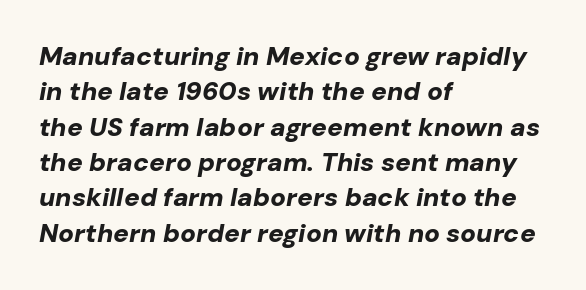
{"italic": "yes", "lean": "right", "slant_degrees": 10, "bold": "yes", "underline": "no", "align": "left", "line_spacing": "normal", "line_spacing_ratio": 1.36, "letter_spacing": "normal", "letter_spacing_em": 0.0, "glyph_px": 26}
